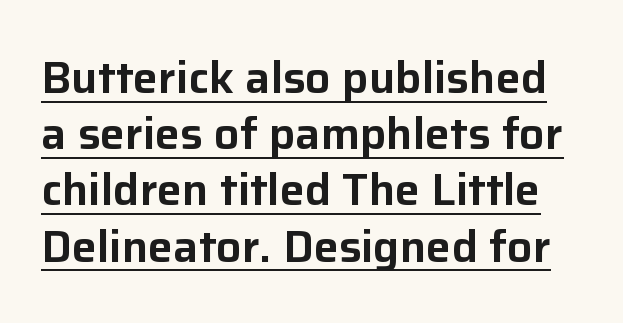
Q: Is the text italic (slanted)? A: No, it is upright.
Q: Is the typeface a serif or a sans-serif typeface? A: Sans-serif.
Q: Is the text underlined? A: Yes.
Q: Is the spacing between letters normal or unusually wide? A: Normal.
Q: Is the spacing between lines tight, normal or loose? A: Normal.
Q: Width (condensed, normal, or wide)? A: Normal.
Q: Stroke contrast? A: Low.
Q: x-height? A: Medium.
Q: Monospaced? A: No.
